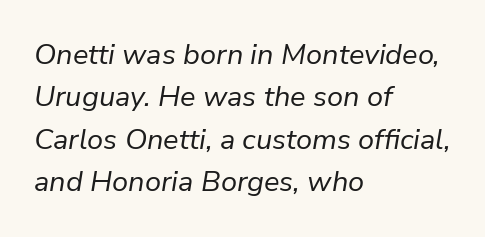
{"italic": "yes", "lean": "right", "slant_degrees": 9, "bold": "no", "weight": "regular", "width": "normal", "stroke_contrast": "low", "x_height": "medium", "monospaced": "no", "underline": "no", "align": "left", "line_spacing": "normal", "line_spacing_ratio": 1.46, "letter_spacing": "normal", "letter_spacing_em": 0.0, "glyph_px": 29}
